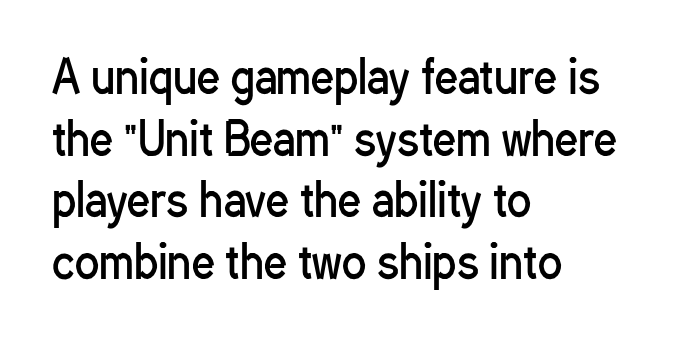
{"serif": "no", "italic": "no", "bold": "no", "weight": "regular", "width": "condensed", "stroke_contrast": "low", "x_height": "medium", "monospaced": "no", "underline": "no", "align": "left", "line_spacing": "normal", "line_spacing_ratio": 1.37, "letter_spacing": "normal", "letter_spacing_em": 0.0, "glyph_px": 45}
